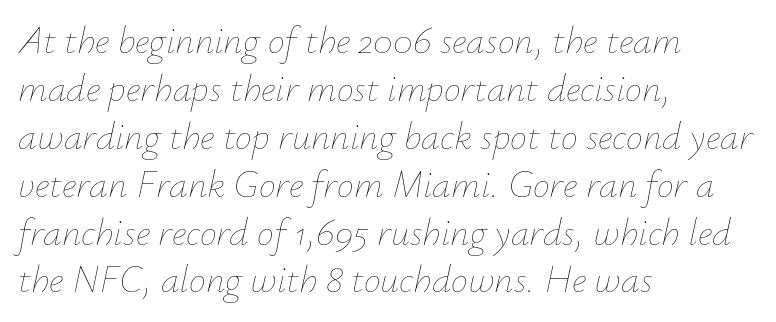
{"italic": "yes", "lean": "right", "slant_degrees": 12, "bold": "no", "weight": "thin", "width": "normal", "stroke_contrast": "low", "x_height": "small", "monospaced": "no", "underline": "no", "align": "left", "line_spacing": "normal", "line_spacing_ratio": 1.26, "letter_spacing": "normal", "letter_spacing_em": 0.0, "glyph_px": 38}
